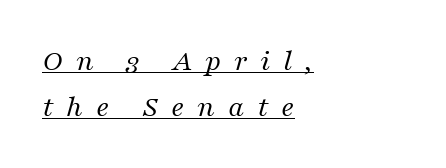
Q: Is the text bold? A: No.
Q: Is the text italic (slanted)? A: Yes, it leans right by about 16 degrees.
Q: Is the typeface a serif or a sans-serif typeface? A: Serif.
Q: Is the text underlined? A: Yes.
Q: How is the paragraph aligned? A: Left-aligned.
Q: Is the spacing between letters normal or unusually wide? A: Unusually wide.
Q: Is the spacing between lines tight, normal or loose? A: Normal.
Q: Width (condensed, normal, or wide)? A: Normal.
Q: Stroke contrast? A: Medium.
Q: x-height? A: Medium.
Q: Monospaced? A: No.
